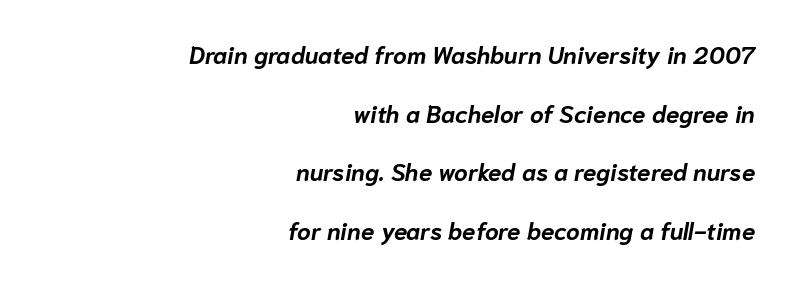
Type without underlining. There is no visible air inserted between adjacent glyphs. Leading is clearly above the norm, producing a sparse column. On the weight axis this lands at bold, roughly 700. The paragraph has a hard right edge and a soft left edge. These lines were composed using italics.
